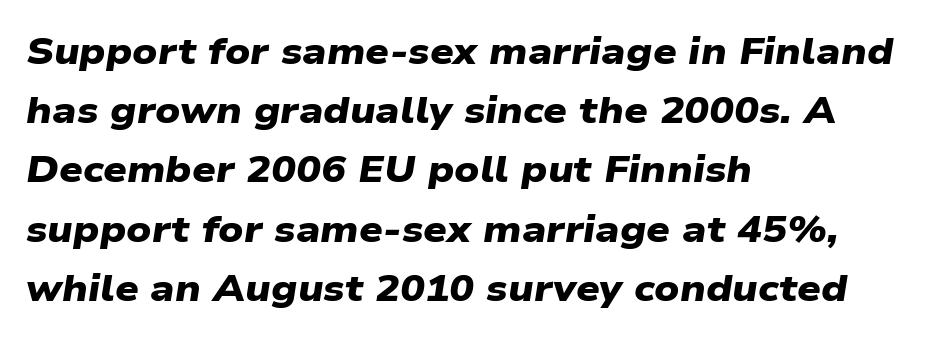
The image shows 37 px heavy, wide sans-serif type; set left-aligned, normal line spacing (1.6x), normal letter spacing, not underlined; low stroke contrast and a medium x-height.
